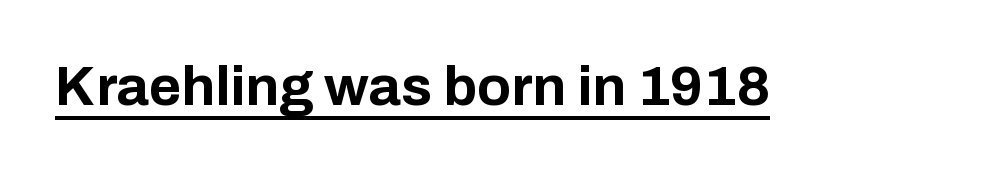
{"serif": "no", "italic": "no", "bold": "yes", "weight": "bold", "width": "normal", "stroke_contrast": "low", "x_height": "medium", "monospaced": "no", "underline": "yes", "letter_spacing": "normal", "letter_spacing_em": 0.0, "glyph_px": 56}
